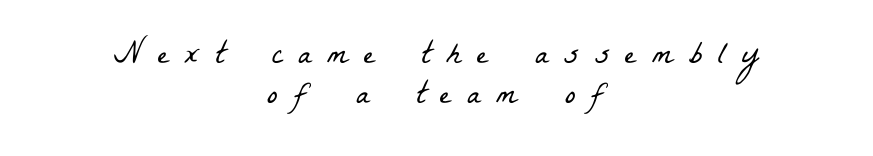
Q: Is the text bold? A: No.
Q: Is the typeface a serif or a sans-serif typeface? A: Serif.
Q: Is the text underlined? A: No.
Q: How is the paragraph aligned? A: Centered.
Q: Is the spacing between letters normal or unusually wide? A: Unusually wide.
Q: Is the spacing between lines tight, normal or loose? A: Normal.
Q: Width (condensed, normal, or wide)? A: Condensed.
Q: Stroke contrast? A: Low.
Q: x-height? A: Medium.
Q: Monospaced? A: No.
